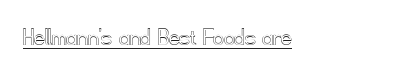
{"italic": "no", "underline": "yes", "align": "left", "letter_spacing": "normal", "letter_spacing_em": 0.0, "glyph_px": 26}
